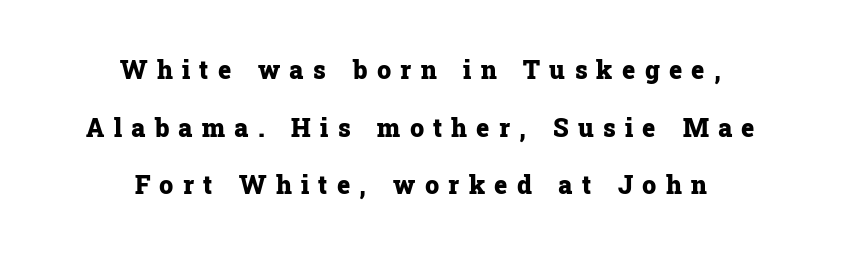
The image shows 25 px bold type, upright; set centered, loose line spacing (2.31x), unusually wide letter spacing (+0.37 em), not underlined.
